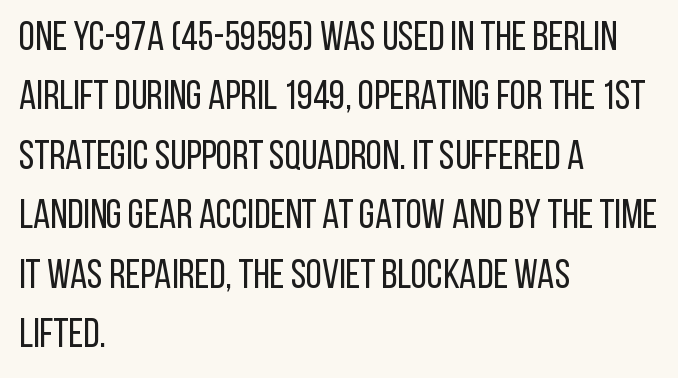
The image shows 41 px regular-weight, condensed sans-serif type, upright; set left-aligned, normal line spacing (1.45x), normal letter spacing, not underlined; low stroke contrast and a large x-height.
